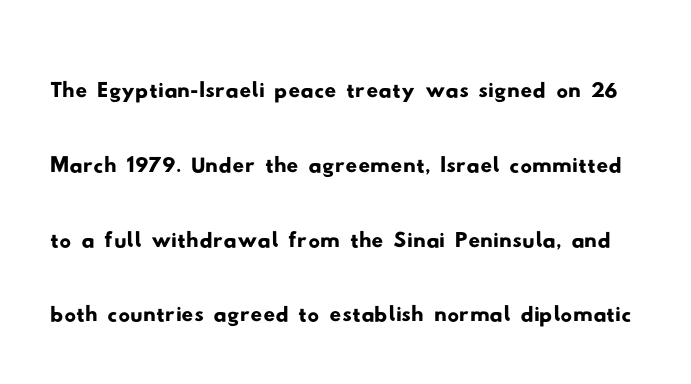
The image shows 58 px wide sans-serif type; set normal line spacing (1.29x), normal letter spacing, not underlined; low stroke contrast and a small x-height.
